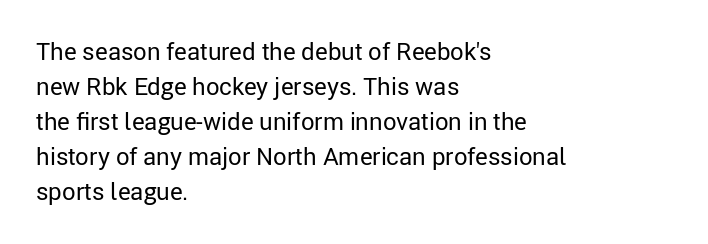
{"italic": "no", "bold": "no", "underline": "no", "align": "left", "line_spacing": "normal", "line_spacing_ratio": 1.46, "letter_spacing": "normal", "letter_spacing_em": 0.0, "glyph_px": 24}
